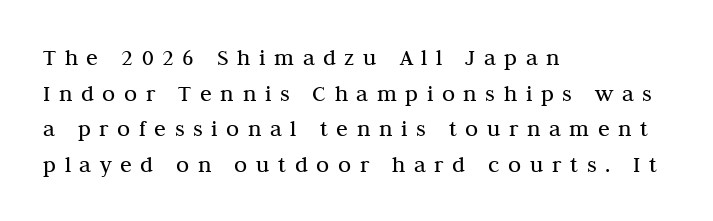
The image shows 24 px text type, upright; set left-aligned, normal line spacing (1.48x), unusually wide letter spacing (+0.36 em), not underlined.
